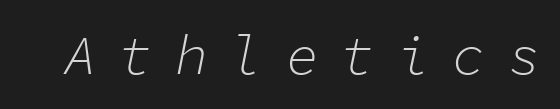
{"italic": "yes", "lean": "right", "slant_degrees": 11, "bold": "no", "weight": "light", "width": "normal", "stroke_contrast": "low", "x_height": "medium", "monospaced": "yes", "underline": "no", "letter_spacing": "wide", "letter_spacing_em": 0.41, "glyph_px": 55}
